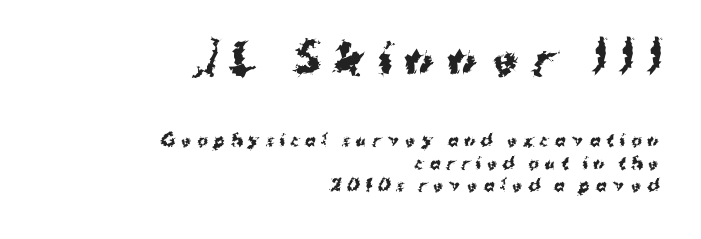
{"serif": "no", "bold": "yes", "weight": "bold", "width": "normal", "stroke_contrast": "medium", "x_height": "medium", "monospaced": "no", "underline": "no", "align": "right", "line_spacing": "normal", "line_spacing_ratio": 1.42, "letter_spacing": "wide", "letter_spacing_em": 0.36, "larger_block": "first", "size_ratio": 2.56, "glyph_px": 41}
